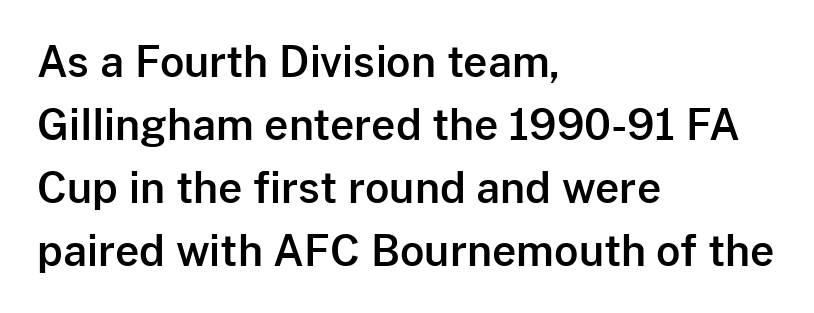
Q: Is the text italic (slanted)? A: No, it is upright.
Q: Is the typeface a serif or a sans-serif typeface? A: Sans-serif.
Q: Is the text underlined? A: No.
Q: How is the paragraph aligned? A: Left-aligned.
Q: Is the spacing between letters normal or unusually wide? A: Normal.
Q: Is the spacing between lines tight, normal or loose? A: Normal.
Q: Width (condensed, normal, or wide)? A: Normal.
Q: Stroke contrast? A: Low.
Q: x-height? A: Medium.
Q: Monospaced? A: No.
